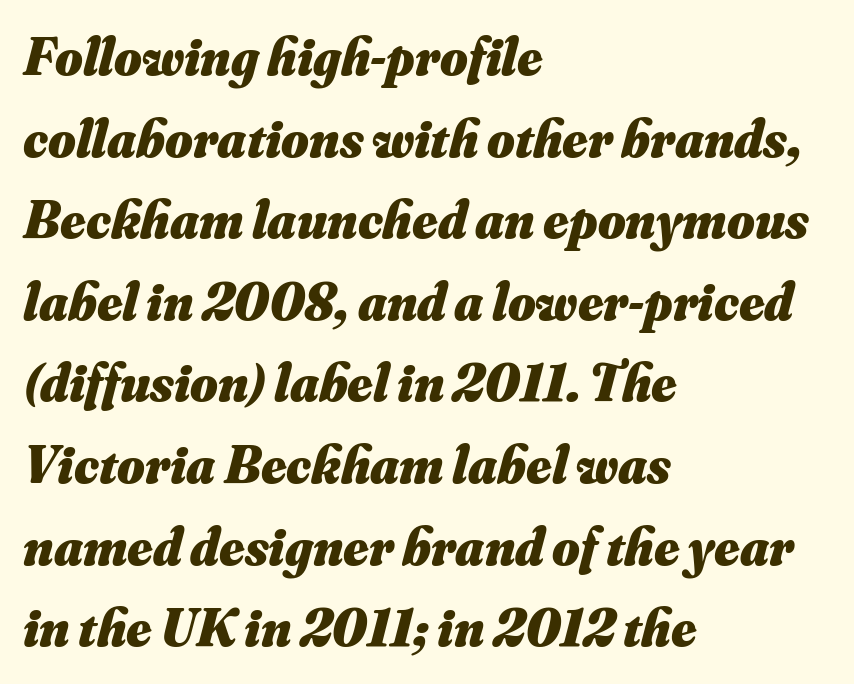
The image shows 53 px heavy type, italic (leaning right); set left-aligned, normal line spacing (1.54x), normal letter spacing, not underlined; medium stroke contrast and a small x-height.
